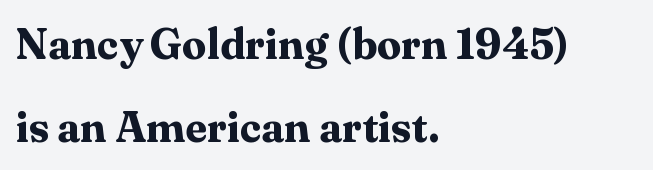
Q: Is the text bold? A: Yes.
Q: Is the text italic (slanted)? A: No, it is upright.
Q: Is the typeface a serif or a sans-serif typeface? A: Serif.
Q: Is the text underlined? A: No.
Q: How is the paragraph aligned? A: Left-aligned.
Q: Is the spacing between letters normal or unusually wide? A: Normal.
Q: Is the spacing between lines tight, normal or loose? A: Loose.
Q: Width (condensed, normal, or wide)? A: Normal.
Q: Stroke contrast? A: Medium.
Q: x-height? A: Medium.
Q: Monospaced? A: No.
